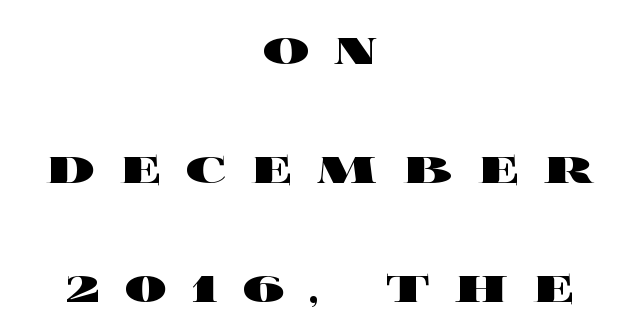
Q: Is the text bold? A: Yes.
Q: Is the text italic (slanted)? A: No, it is upright.
Q: Is the text underlined? A: No.
Q: How is the paragraph aligned? A: Centered.
Q: Is the spacing between letters normal or unusually wide? A: Unusually wide.
Q: Is the spacing between lines tight, normal or loose? A: Loose.
Q: Width (condensed, normal, or wide)? A: Wide.
Q: x-height? A: Large.
Q: Monospaced? A: No.
